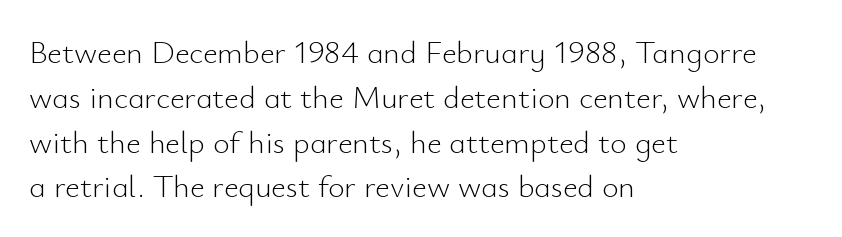
{"serif": "no", "italic": "no", "bold": "no", "weight": "light", "width": "normal", "stroke_contrast": "low", "x_height": "small", "monospaced": "no", "underline": "no", "align": "left", "line_spacing": "normal", "line_spacing_ratio": 1.4, "letter_spacing": "normal", "letter_spacing_em": 0.0, "glyph_px": 32}
